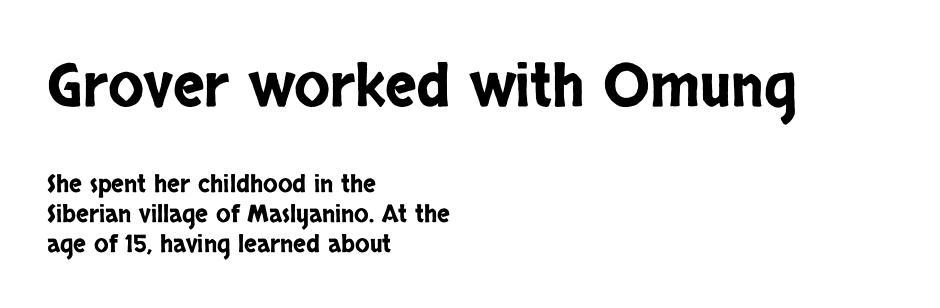
The image shows 59 px condensed sans-serif type, upright; set left-aligned, normal line spacing (1.25x), normal letter spacing, not underlined; the first (top) block is 2.46x larger; low stroke contrast and a large x-height.
